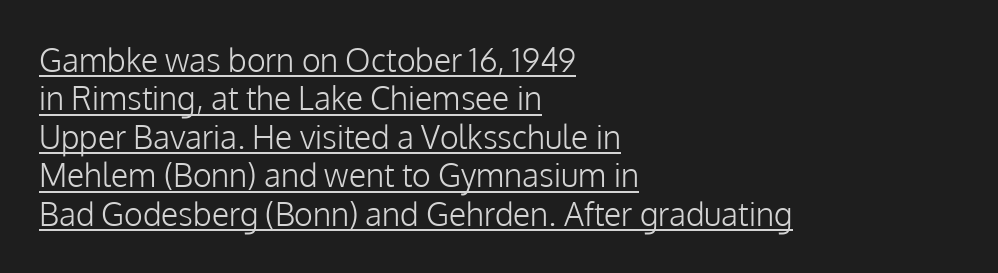
Counters stay open thanks to moderate or lighter strokes. The font's upright variant was chosen for this text. A rule runs beneath these lines of type. The face used here is a sans, in the tradition of grotesques and geometrics. These lines are rendered in a variable-pitch font.
